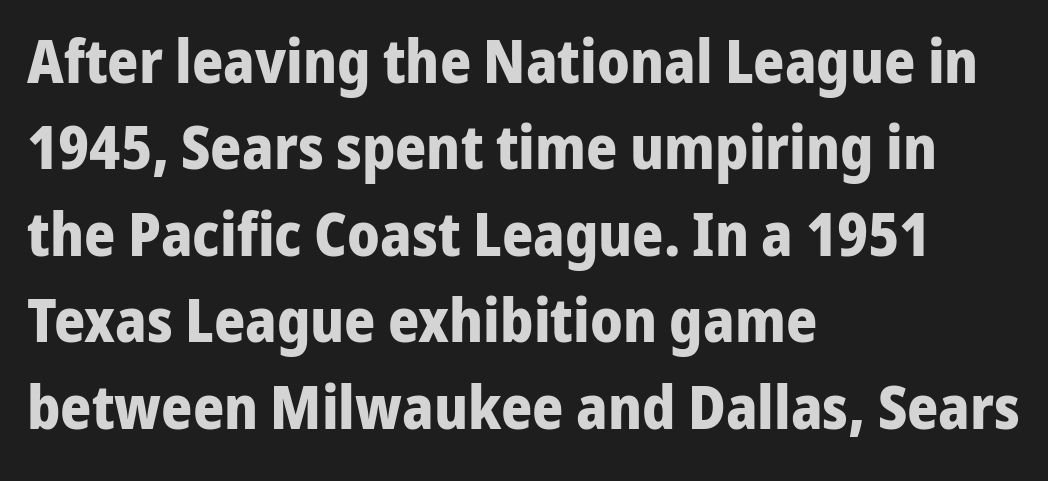
Nothing sits at the stroke ends, so this counts as sans-serif. A student would call this left alignment; a typographer would say flush left, rag right. The specimen omits any rule beneath the text block's lines. The letterforms sit shoulder to shoulder at normal distance.
